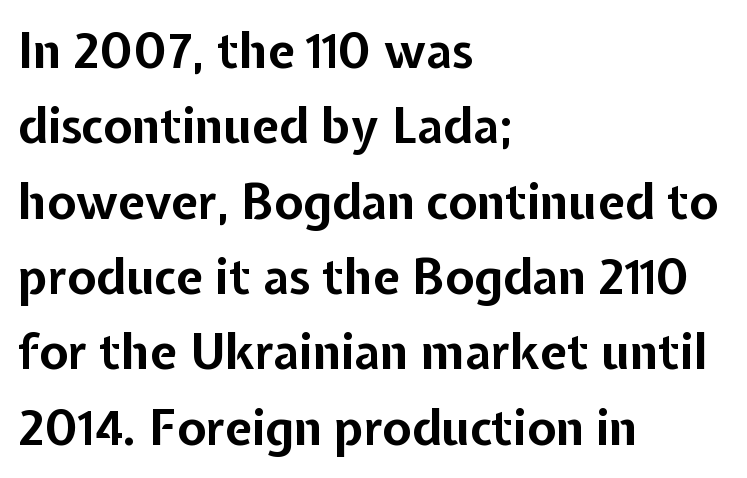
Is the letter spacing exaggerated? No — it looks like the ordinary default. The characters display no serif detailing; their extremities are plain. Has an underline been added? It has not. Here the designer chose a conventional face with non-uniform glyph widths.
